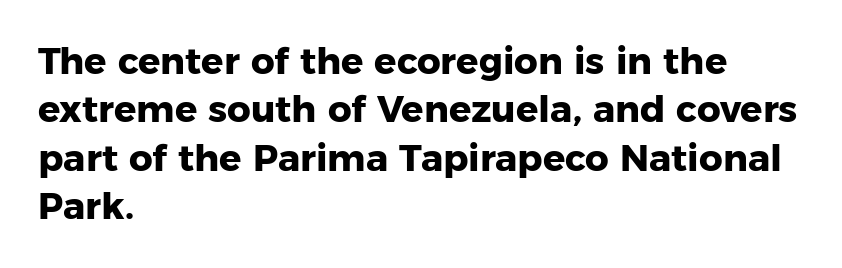
Q: Is the text bold? A: Yes.
Q: Is the text italic (slanted)? A: No, it is upright.
Q: Is the typeface a serif or a sans-serif typeface? A: Sans-serif.
Q: Is the text underlined? A: No.
Q: How is the paragraph aligned? A: Left-aligned.
Q: Is the spacing between letters normal or unusually wide? A: Normal.
Q: Is the spacing between lines tight, normal or loose? A: Normal.
Q: Width (condensed, normal, or wide)? A: Normal.
Q: Stroke contrast? A: Low.
Q: x-height? A: Medium.
Q: Monospaced? A: No.
